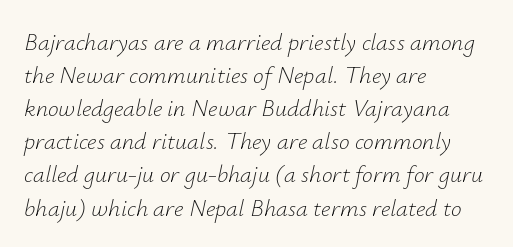
Q: Is the text bold? A: No.
Q: Is the text italic (slanted)? A: Yes, it leans right by about 12 degrees.
Q: Is the text underlined? A: No.
Q: How is the paragraph aligned? A: Left-aligned.
Q: Is the spacing between letters normal or unusually wide? A: Normal.
Q: Is the spacing between lines tight, normal or loose? A: Normal.
